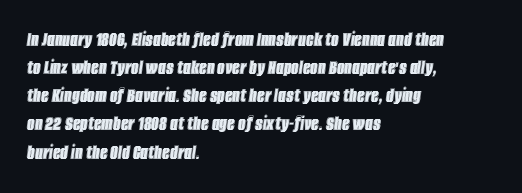
One glance says typical: line gaps are just what's usual. This sample is left-justified, so line endings fall wherever the words run out. Rendered with sloped, italic letterforms. The area under the type is left untouched.
